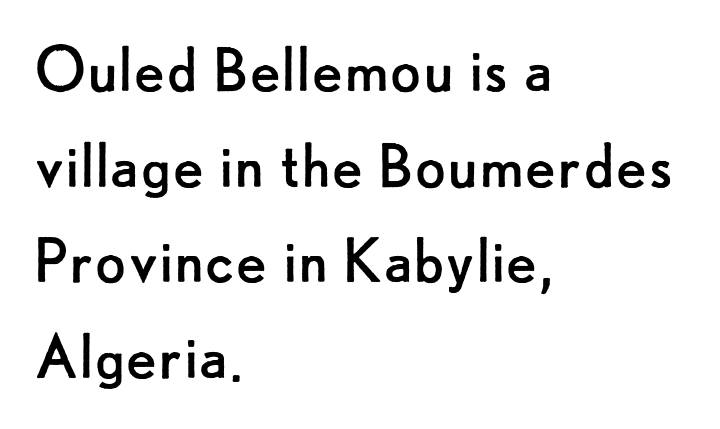
Q: Is the text bold? A: No.
Q: Is the text italic (slanted)? A: No, it is upright.
Q: Is the typeface a serif or a sans-serif typeface? A: Sans-serif.
Q: Is the text underlined? A: No.
Q: How is the paragraph aligned? A: Left-aligned.
Q: Is the spacing between letters normal or unusually wide? A: Normal.
Q: Is the spacing between lines tight, normal or loose? A: Normal.
Q: Width (condensed, normal, or wide)? A: Normal.
Q: Stroke contrast? A: Low.
Q: x-height? A: Small.
Q: Monospaced? A: No.
